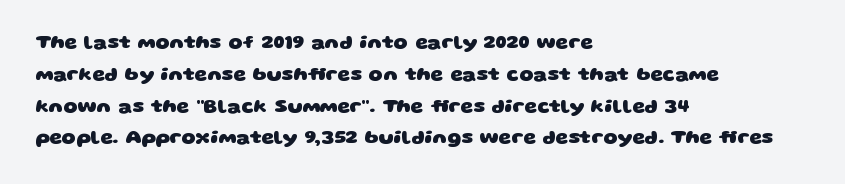
Q: Is the text bold? A: Yes.
Q: Is the text underlined? A: No.
Q: How is the paragraph aligned? A: Left-aligned.
Q: Is the spacing between letters normal or unusually wide? A: Normal.
Q: Is the spacing between lines tight, normal or loose? A: Normal.
